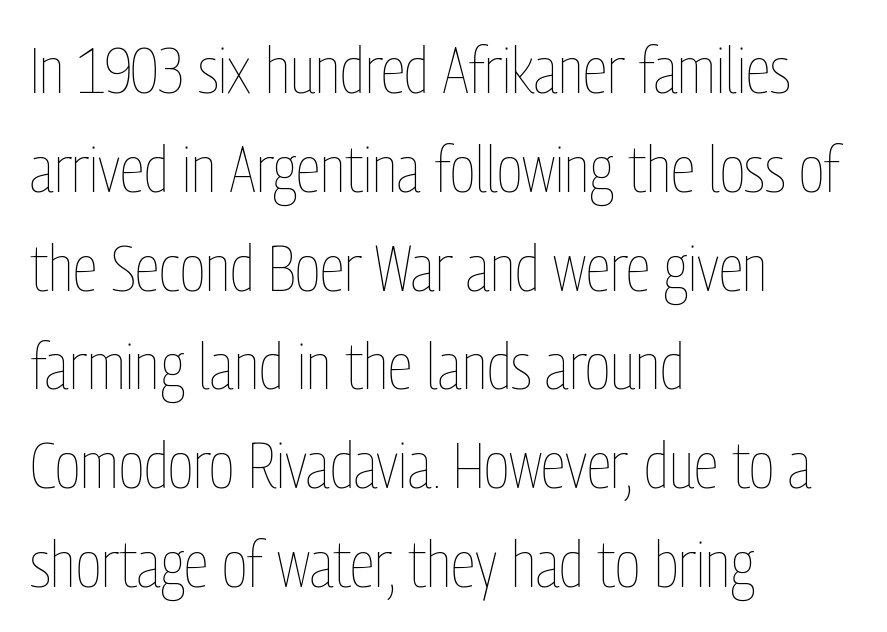
Q: Is the text bold? A: No.
Q: Is the text italic (slanted)? A: No, it is upright.
Q: Is the text underlined? A: No.
Q: How is the paragraph aligned? A: Left-aligned.
Q: Is the spacing between letters normal or unusually wide? A: Normal.
Q: Is the spacing between lines tight, normal or loose? A: Normal.
Q: Width (condensed, normal, or wide)? A: Condensed.
Q: Stroke contrast? A: Low.
Q: x-height? A: Medium.
Q: Monospaced? A: No.
